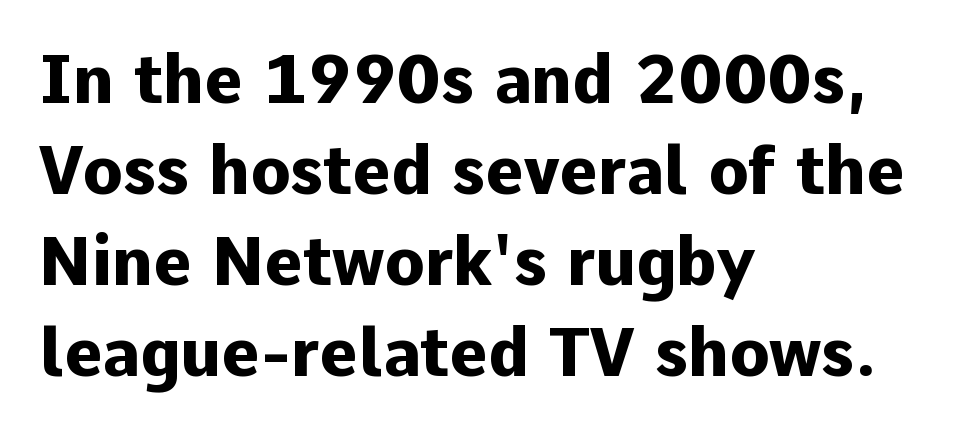
{"serif": "no", "italic": "no", "bold": "yes", "weight": "heavy", "width": "normal", "stroke_contrast": "low", "x_height": "medium", "monospaced": "no", "underline": "no", "align": "left", "line_spacing": "normal", "line_spacing_ratio": 1.38, "letter_spacing": "normal", "letter_spacing_em": 0.0, "glyph_px": 66}
